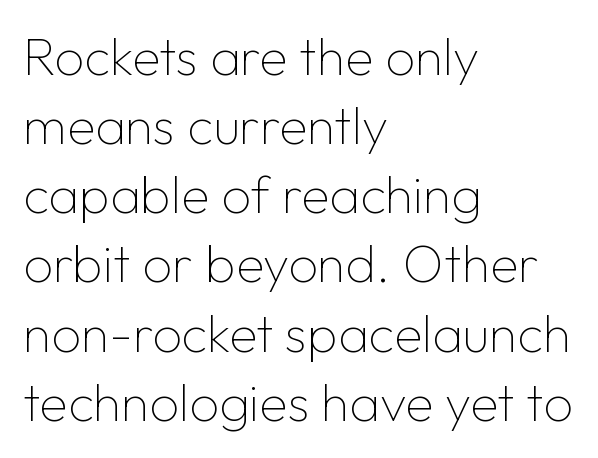
The image shows 52 px thin sans-serif type, upright; set left-aligned, normal line spacing (1.33x), normal letter spacing, not underlined; low stroke contrast and a medium x-height.
